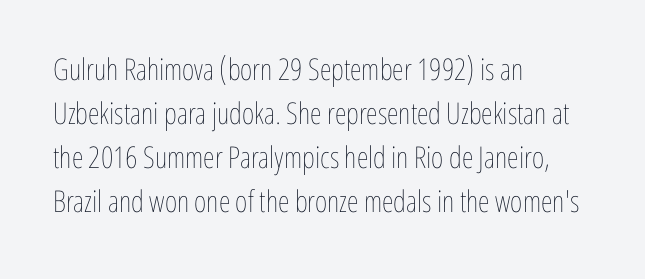
The image shows 30 px thin, condensed type, upright; set left-aligned, normal line spacing (1.47x), normal letter spacing, not underlined; low stroke contrast and a medium x-height.
